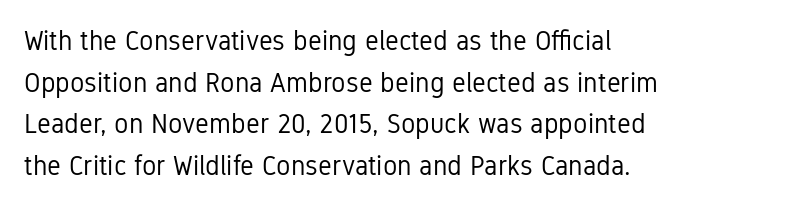
This sample uses an upright cut, with every glyph sitting square on the baseline. Lines of text with bare space underneath. The setting favours the left margin, as ordinary paragraphs usually do. Leading: standard. The typesetting does not lean heavy: it is not bold. You could call the tracking neutral — neither tight nor loose.
